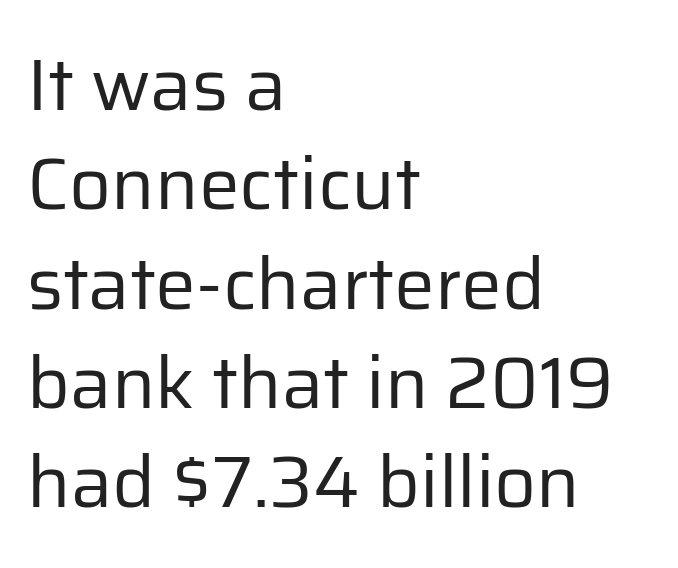
{"serif": "no", "italic": "no", "bold": "no", "weight": "regular", "width": "normal", "stroke_contrast": "low", "x_height": "medium", "monospaced": "no", "underline": "no", "align": "left", "line_spacing": "normal", "line_spacing_ratio": 1.36, "letter_spacing": "normal", "letter_spacing_em": 0.0, "glyph_px": 73}
